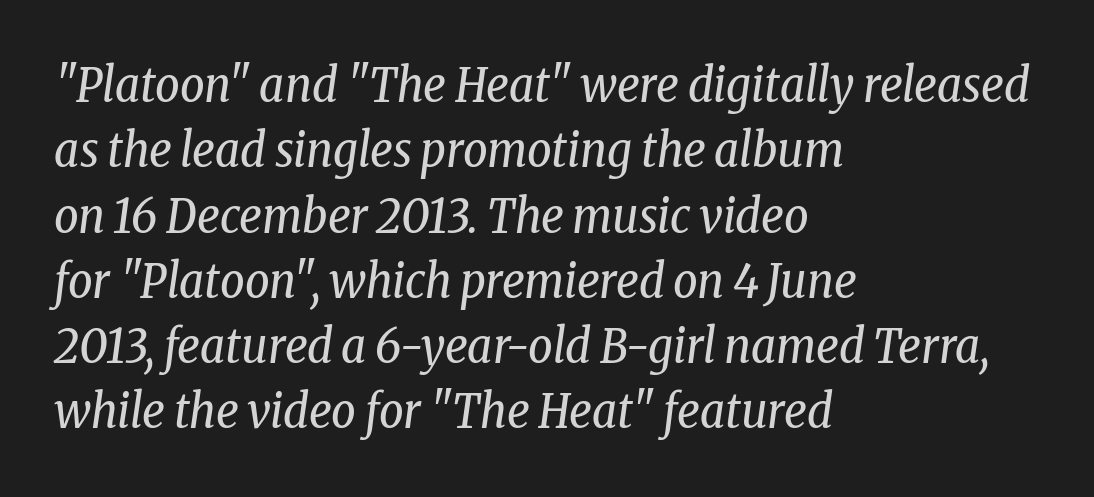
A typesetter would call this leading conventional body-copy spacing. These lines were composed using italics. The line texture is even and compact thanks to regular tracking. Short and long lines alike share a common starting point at left. To sum up the face: it has serifs.
